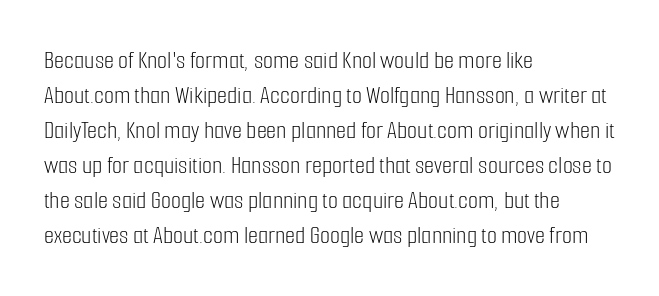
How are the letters spaced? Ordinarily, with no added tracking. Has an underline been added? It has not. Honestly, the row spacing looks completely unremarkable. The font is comparable to plain body text, perhaps lighter. Visually the block forms a straight wall on the left and a jagged coastline on the right.
